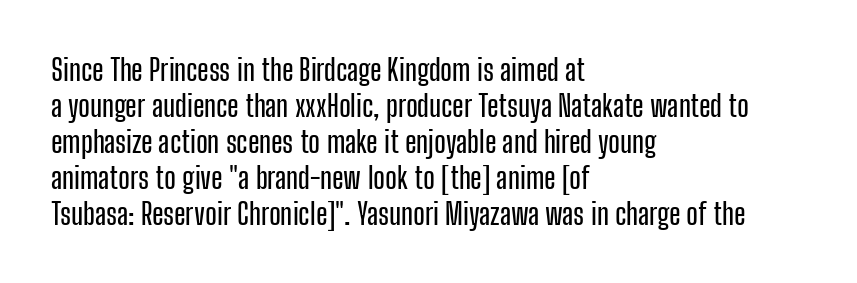
{"serif": "no", "italic": "no", "width": "condensed", "stroke_contrast": "low", "x_height": "medium", "monospaced": "no", "underline": "no", "align": "left", "line_spacing_ratio": 1.2, "letter_spacing": "normal", "letter_spacing_em": 0.0, "glyph_px": 30}
